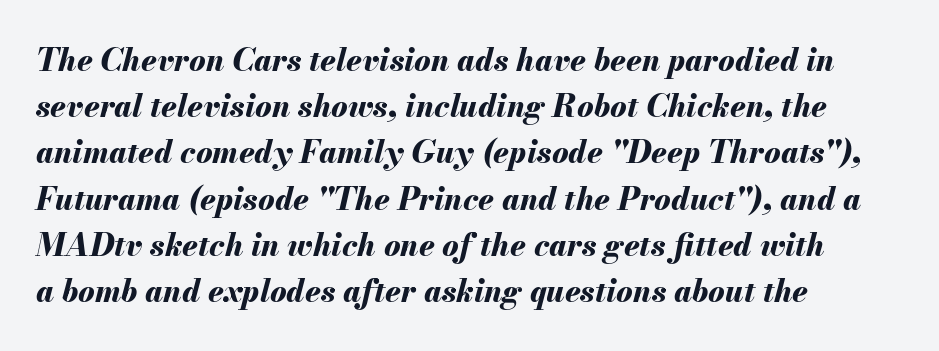
Q: Is the text bold? A: Yes.
Q: Is the text italic (slanted)? A: Yes, it leans right by about 13 degrees.
Q: Is the text underlined? A: No.
Q: How is the paragraph aligned? A: Left-aligned.
Q: Is the spacing between letters normal or unusually wide? A: Normal.
Q: Is the spacing between lines tight, normal or loose? A: Normal.
Q: Width (condensed, normal, or wide)? A: Normal.
Q: Stroke contrast? A: Medium.
Q: x-height? A: Small.
Q: Monospaced? A: No.
